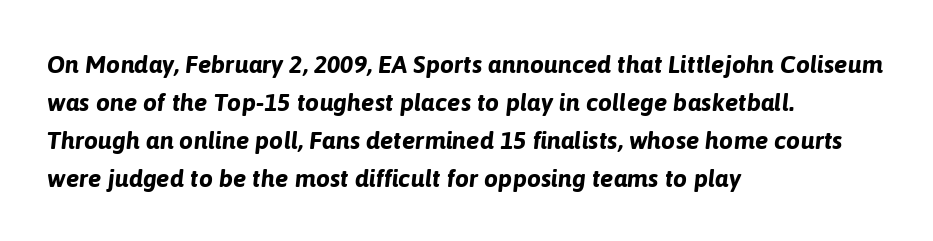
The image shows 25 px bold type, italic (leaning right); set left-aligned, normal line spacing (1.52x), normal letter spacing, not underlined.
